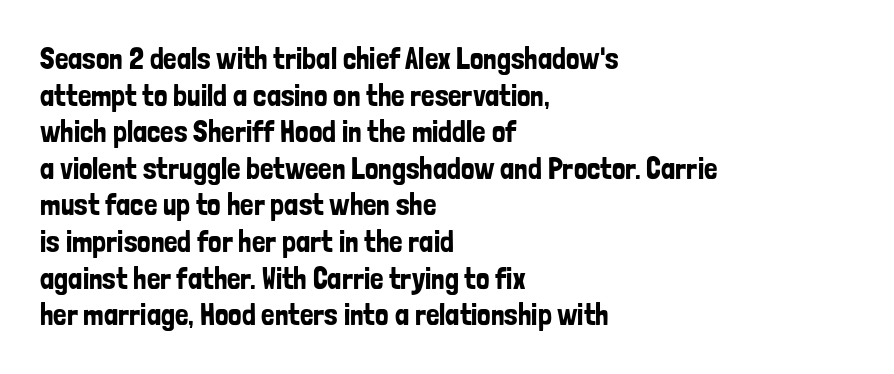
{"serif": "no", "italic": "no", "width": "condensed", "stroke_contrast": "low", "x_height": "medium", "monospaced": "no", "underline": "no", "align": "left", "line_spacing_ratio": 1.22, "letter_spacing": "normal", "letter_spacing_em": 0.0, "glyph_px": 30}
